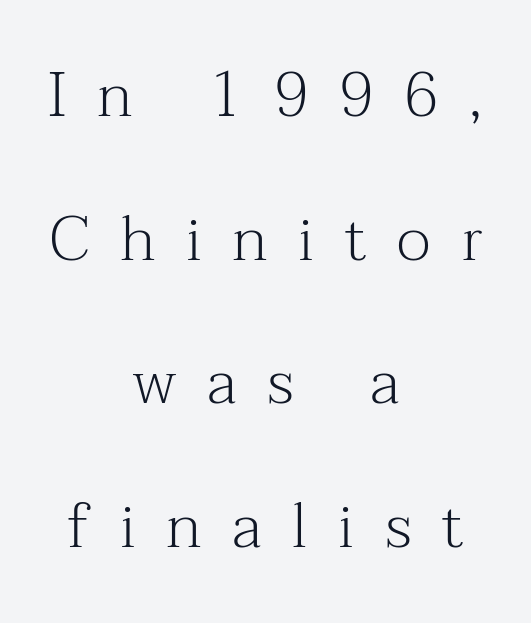
Are there feet on the stems? There are — it's a serif. Think of a printed novel: that variable character pitch is what you see here. Display-style spreading of the glyphs; the letterfit is very open. Vertical stems look standard width or narrower in stroke.
